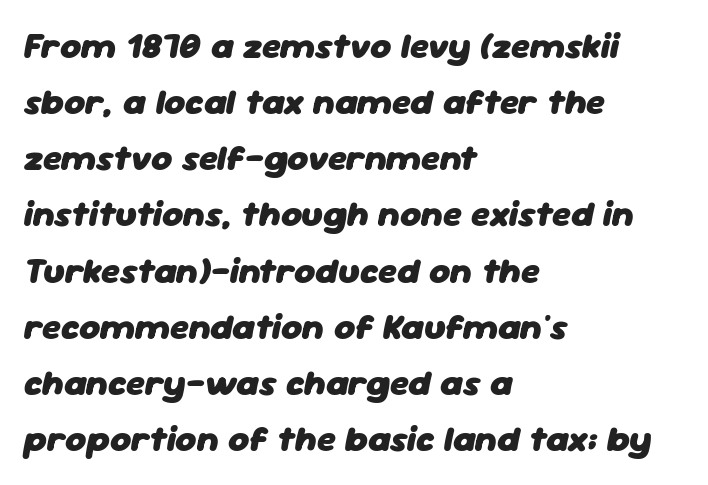
The image shows 36 px heavy type, italic (leaning right); set left-aligned, normal line spacing (1.56x), normal letter spacing, not underlined; low stroke contrast and a medium x-height.
